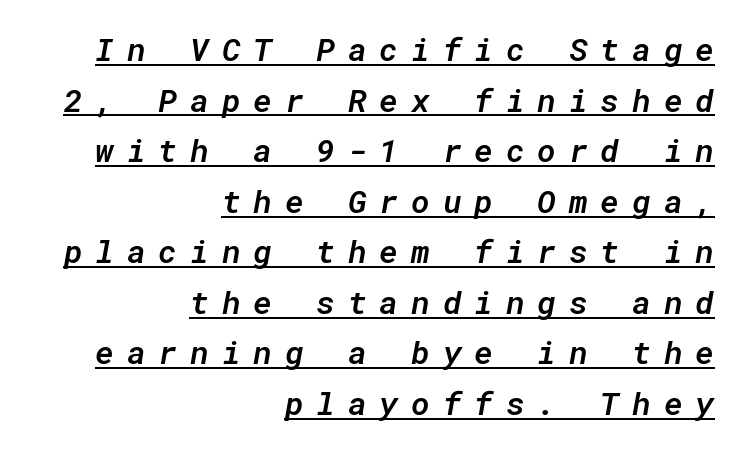
Q: Is the text bold? A: Semi-bold.
Q: Is the text italic (slanted)? A: Yes, it leans right by about 10 degrees.
Q: Is the text underlined? A: Yes.
Q: How is the paragraph aligned? A: Right-aligned.
Q: Is the spacing between letters normal or unusually wide? A: Unusually wide.
Q: Is the spacing between lines tight, normal or loose? A: Normal.
Q: Width (condensed, normal, or wide)? A: Normal.
Q: Stroke contrast? A: Low.
Q: x-height? A: Medium.
Q: Monospaced? A: Yes.
